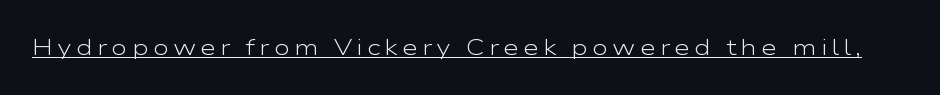
This sample uses an upright cut, with every glyph sitting square on the baseline. The face used here appears with an underline applied. Is the stroke heavy? The answer is a plain regular-or-lighter.
